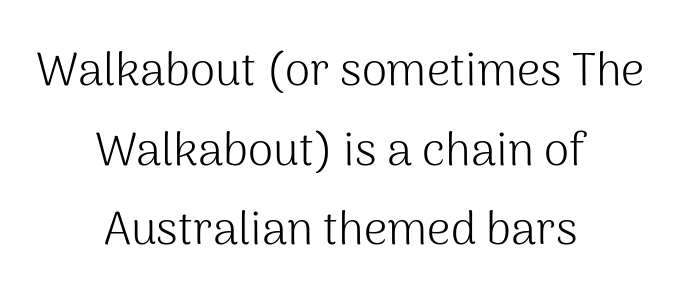
The image shows 46 px light sans-serif type, upright; set centered, line spacing 1.73x, normal letter spacing, not underlined; medium stroke contrast and a medium x-height.
